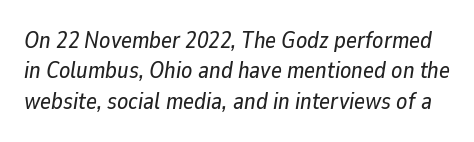
The image shows 23 px text type, italic (leaning right); set normal line spacing (1.32x), normal letter spacing, not underlined.
